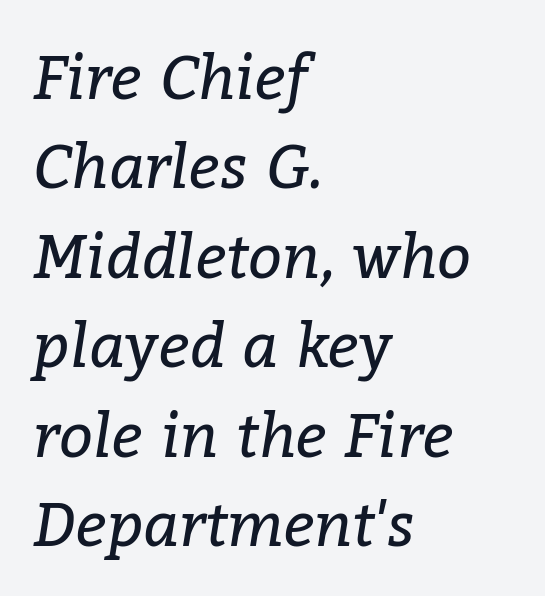
{"serif": "yes", "italic": "yes", "lean": "right", "slant_degrees": 9, "bold": "no", "weight": "regular", "width": "normal", "stroke_contrast": "low", "x_height": "medium", "monospaced": "no", "underline": "no", "align": "left", "line_spacing": "normal", "line_spacing_ratio": 1.49, "letter_spacing": "normal", "letter_spacing_em": 0.0, "glyph_px": 60}
